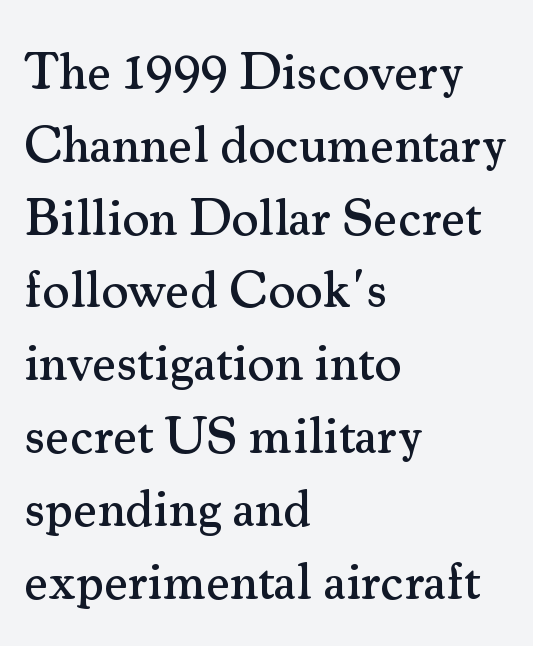
{"serif": "yes", "italic": "no", "width": "normal", "stroke_contrast": "medium", "x_height": "small", "monospaced": "no", "underline": "no", "align": "left", "line_spacing": "normal", "line_spacing_ratio": 1.4, "letter_spacing": "normal", "letter_spacing_em": 0.0, "glyph_px": 52}
